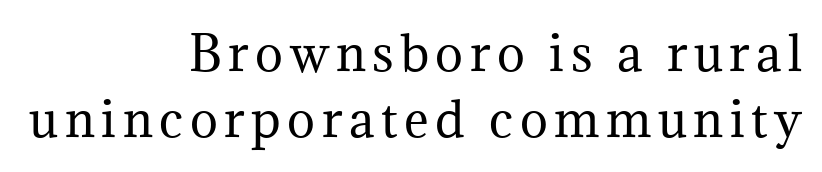
The image shows 47 px regular-weight serif type, upright; set right-aligned, normal line spacing (1.41x), not underlined; medium stroke contrast and a medium x-height.
